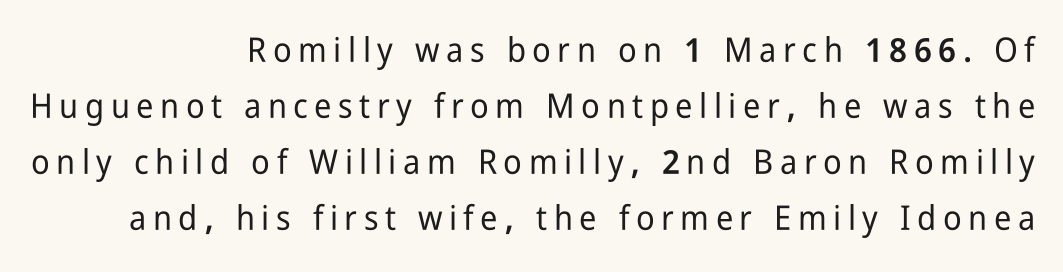
The image shows 34 px condensed sans-serif type, upright; set right-aligned, normal line spacing (1.65x), not underlined; low stroke contrast and a medium x-height.
